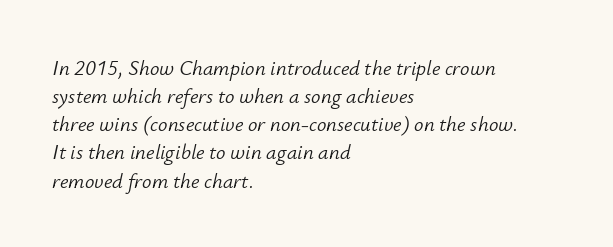
The image shows 21 px text type, italic (leaning right); set left-aligned, normal line spacing (1.34x), normal letter spacing, not underlined.
